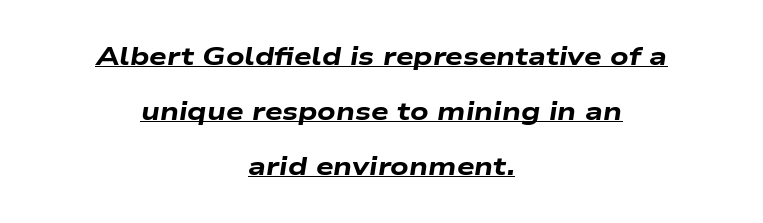
{"italic": "yes", "lean": "right", "slant_degrees": 9, "bold": "yes", "underline": "yes", "align": "center", "line_spacing": "loose", "line_spacing_ratio": 2.2, "letter_spacing": "normal", "letter_spacing_em": 0.0, "glyph_px": 25}
